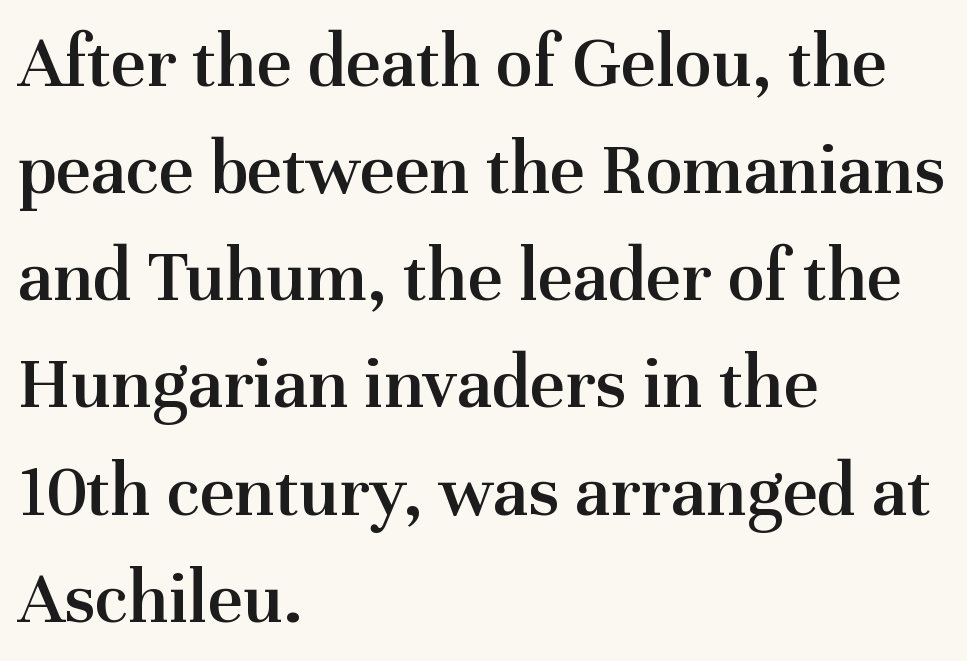
{"serif": "yes", "italic": "no", "bold": "semi", "weight": "semibold", "width": "normal", "stroke_contrast": "medium", "x_height": "medium", "monospaced": "no", "underline": "no", "align": "left", "line_spacing": "normal", "line_spacing_ratio": 1.41, "letter_spacing": "normal", "letter_spacing_em": 0.0, "glyph_px": 76}
